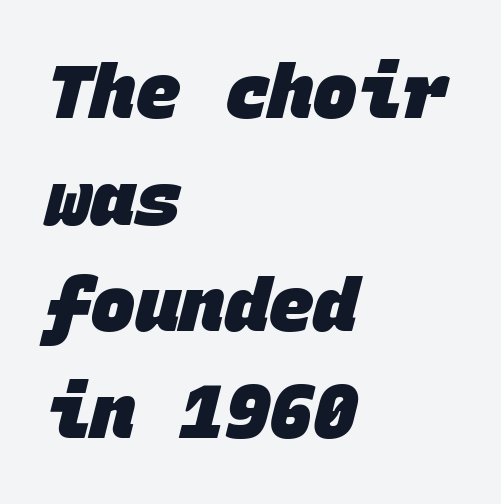
{"serif": "no", "bold": "yes", "weight": "heavy", "width": "normal", "stroke_contrast": "low", "x_height": "large", "monospaced": "yes", "underline": "no", "align": "left", "line_spacing": "normal", "line_spacing_ratio": 1.44, "letter_spacing": "normal", "letter_spacing_em": 0.0, "glyph_px": 74}
